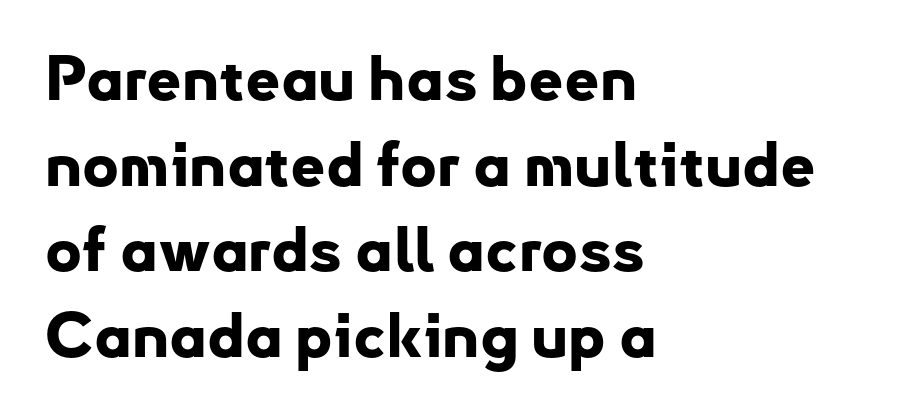
Horizontal bands of white between lines are of average thickness. Glyph-to-glyph distance matches everyday printed text. Reading down the block, your eye returns to a fixed left position each line. This sample uses a sans-serif face. This sample has the flowing, uneven cadence of proportional lettering.
